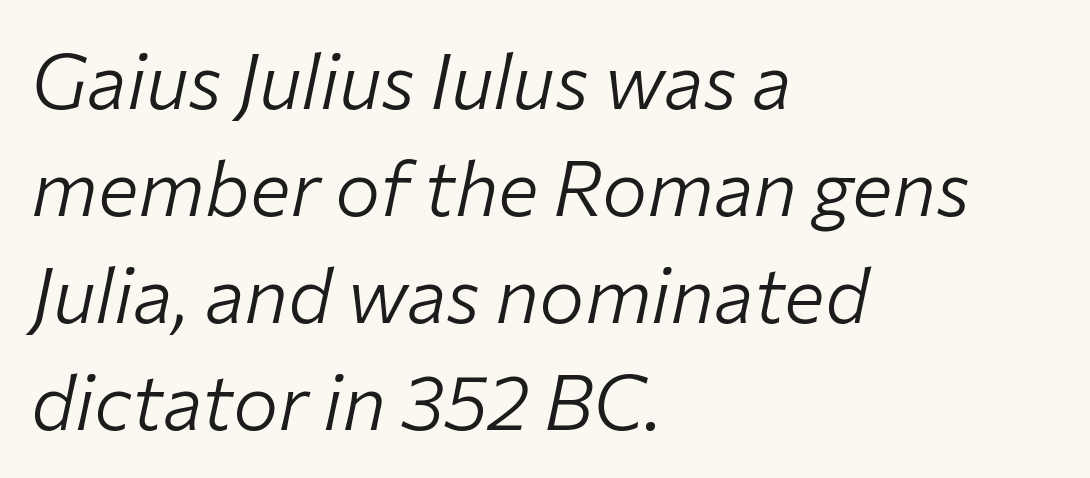
No letter is thick-stroked: the sample isn't bold. A normal amount of white space separates one row of letters from the next. These lines are rendered in a variable-pitch font. The rag falls on the right side of this text block. Each word holds together tightly as a unit, with standard inter-letter gaps. These lines were composed using italics.
